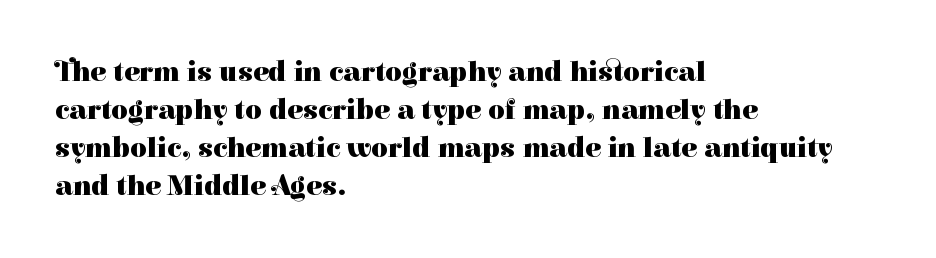
Rows of type keep a routine distance in the vertical direction. Old-style or modern, the face here clearly has serifs. Tall strokes in this sample are plumb rather than angled. The words here are not underlined.
